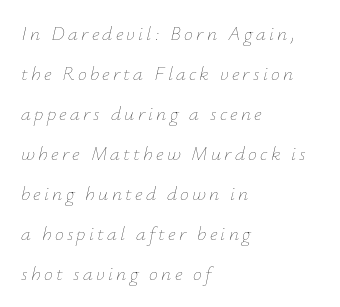
The image shows 20 px text type, italic (leaning right); set left-aligned, loose line spacing (2.0x), not underlined.
